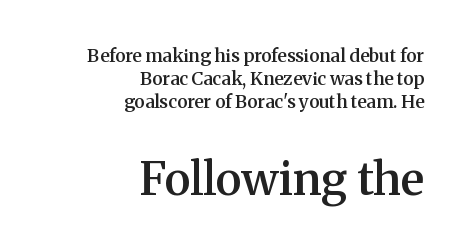
Q: Is the text bold? A: Semi-bold.
Q: Is the text italic (slanted)? A: No, it is upright.
Q: Is the typeface a serif or a sans-serif typeface? A: Serif.
Q: Is the text underlined? A: No.
Q: How is the paragraph aligned? A: Right-aligned.
Q: Is the spacing between letters normal or unusually wide? A: Normal.
Q: Is the spacing between lines tight, normal or loose? A: Normal.
Q: Which block of text is set in a larger size, the first (top) or the second (bottom)? A: The second (bottom) one.
Q: Width (condensed, normal, or wide)? A: Normal.
Q: Stroke contrast? A: Medium.
Q: x-height? A: Medium.
Q: Monospaced? A: No.
